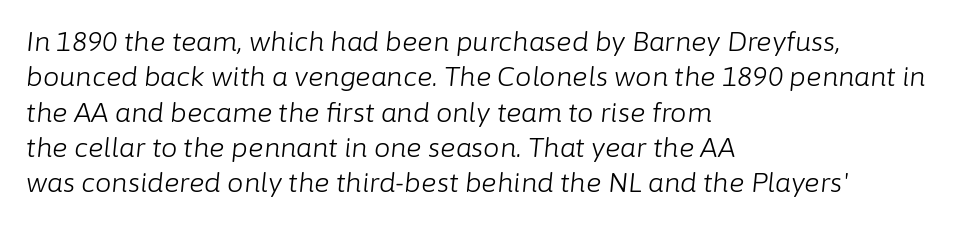
{"italic": "yes", "lean": "right", "slant_degrees": 6, "bold": "no", "underline": "no", "align": "left", "line_spacing": "normal", "line_spacing_ratio": 1.36, "letter_spacing": "normal", "letter_spacing_em": 0.0, "glyph_px": 26}
